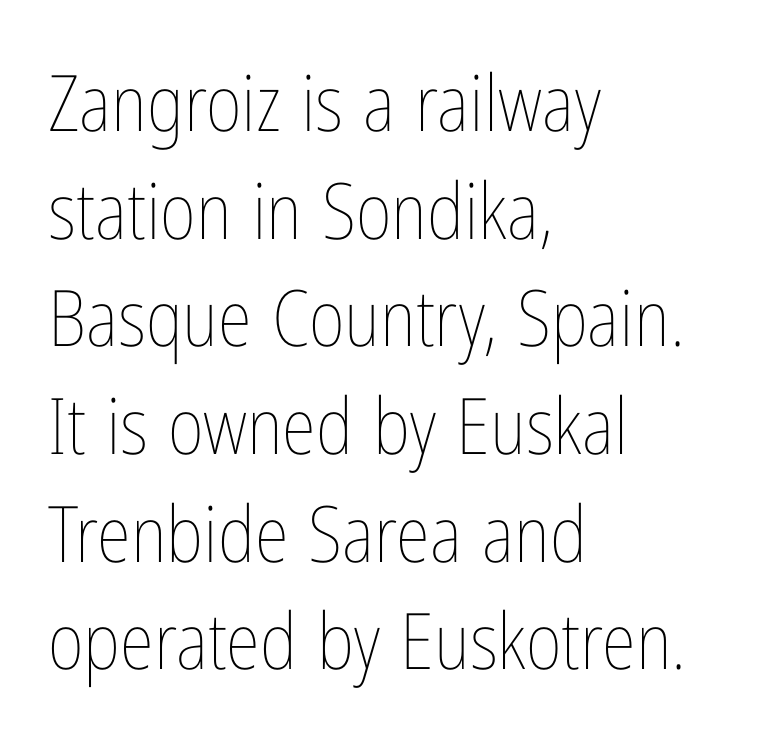
{"italic": "no", "bold": "no", "weight": "thin", "width": "condensed", "stroke_contrast": "low", "x_height": "medium", "monospaced": "no", "underline": "no", "align": "left", "line_spacing": "normal", "line_spacing_ratio": 1.38, "letter_spacing": "normal", "letter_spacing_em": 0.0, "glyph_px": 78}
